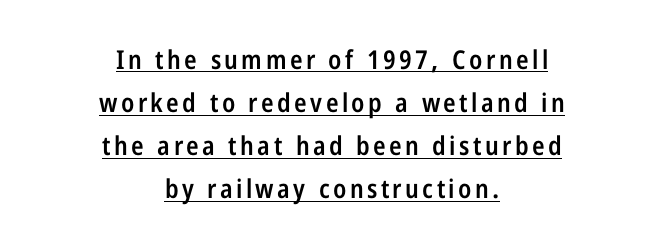
Q: Is the text bold? A: Semi-bold.
Q: Is the text italic (slanted)? A: No, it is upright.
Q: Is the text underlined? A: Yes.
Q: How is the paragraph aligned? A: Centered.
Q: Is the spacing between lines tight, normal or loose? A: Normal.
